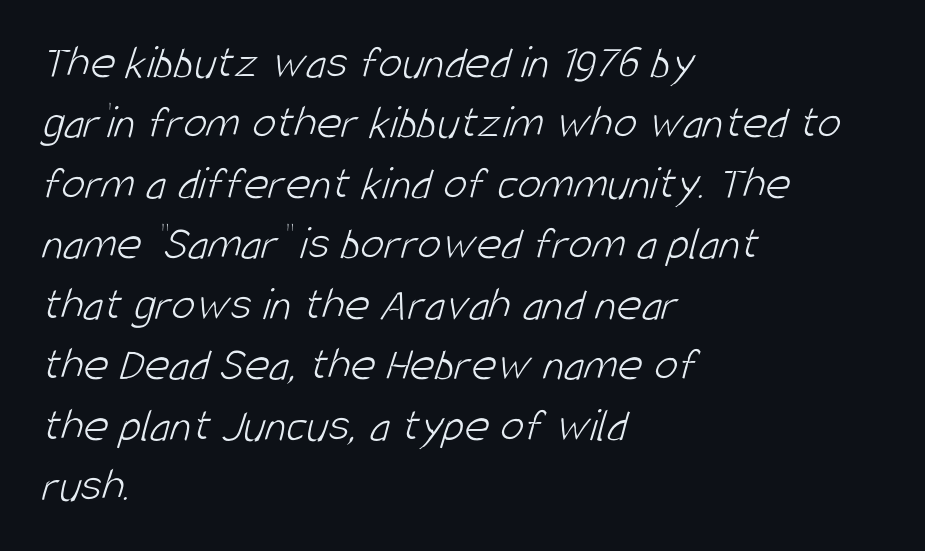
The gap between lines stays unmarked. The lines sit at an ordinary, default distance from one another. Is this a heavy cut? Hardly; it is regular or lighter. The face used here is a sans, in the tradition of grotesques and geometrics. Note the varied advance widths — an 'i' is clearly narrower than an 'm'. You could call the tracking neutral — neither tight nor loose.
